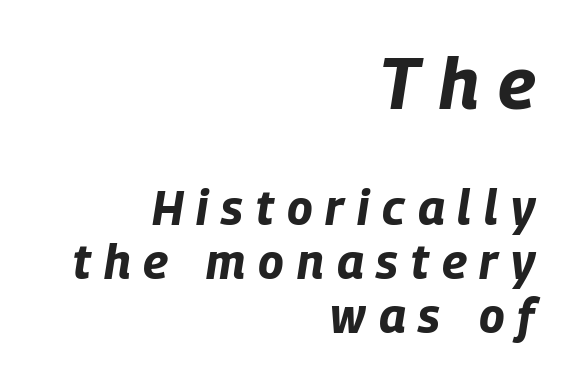
This is heavy type, rendered in bold. Does extra space separate the letters? Yes, quite a lot of it. Reading down the block, your eye finds every line finishing at a fixed right position. Closely set lines give the paragraph a compact silhouette. A typesetter would call this proportional, since set widths differ per character.
